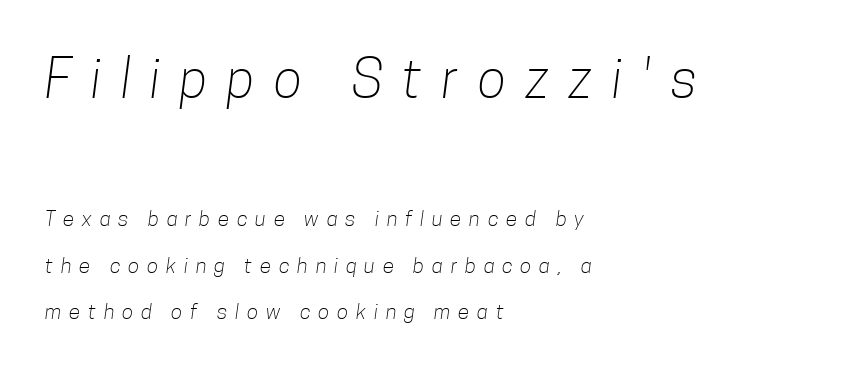
{"serif": "no", "bold": "no", "weight": "light", "width": "condensed", "stroke_contrast": "low", "x_height": "medium", "monospaced": "no", "underline": "no", "align": "left", "line_spacing": "loose", "line_spacing_ratio": 2.22, "letter_spacing": "wide", "letter_spacing_em": 0.37, "larger_block": "first", "size_ratio": 2.52, "glyph_px": 53}
